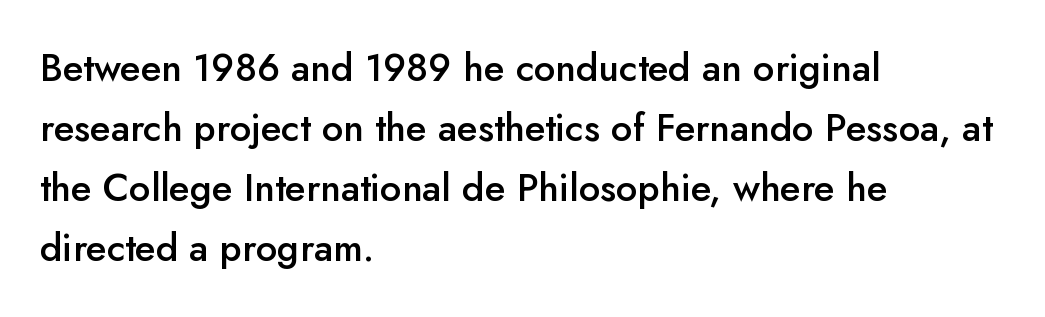
The image shows 38 px semibold sans-serif type, upright; set left-aligned, normal line spacing (1.58x), normal letter spacing, not underlined; low stroke contrast and a small x-height.
